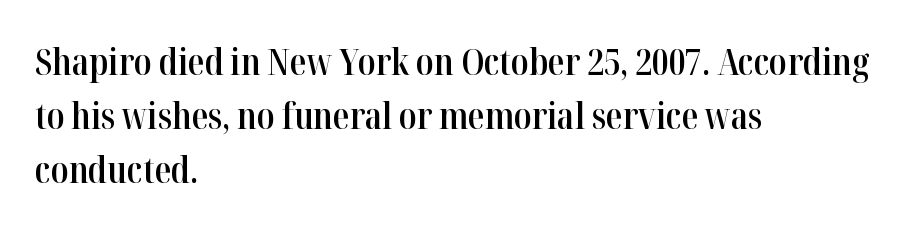
{"serif": "yes", "italic": "no", "bold": "semi", "weight": "semibold", "width": "condensed", "stroke_contrast": "high", "x_height": "medium", "monospaced": "no", "underline": "no", "align": "left", "line_spacing": "normal", "line_spacing_ratio": 1.46, "letter_spacing": "normal", "letter_spacing_em": 0.0, "glyph_px": 37}
